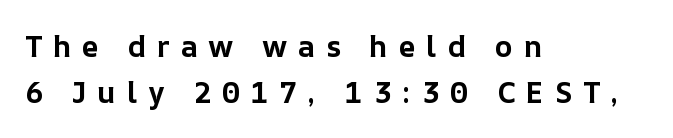
Think of a printed novel: that variable character pitch is what you see here. The letterforms stand isolated, each surrounded by extra space. A roman cut, with each character standing at attention. The font is running at its bold setting.
